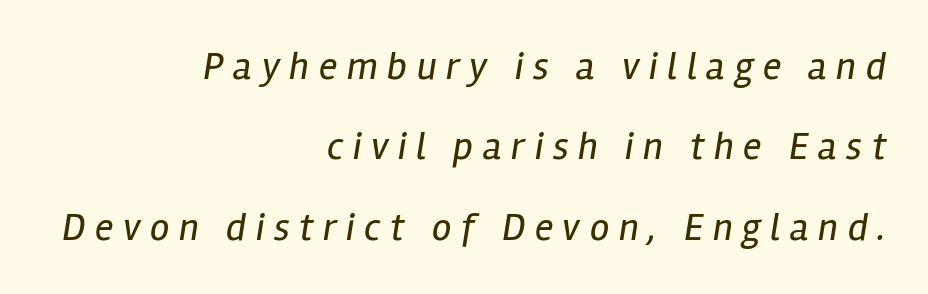
The image shows 39 px regular-weight, condensed type, italic (leaning right); set right-aligned, loose line spacing (2.06x), unusually wide letter spacing (+0.24 em), not underlined; low stroke contrast and a medium x-height.
